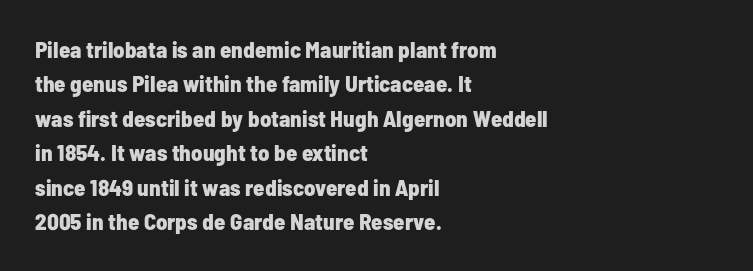
The image shows 23 px bold type, upright; set left-aligned, normal line spacing (1.5x), normal letter spacing, not underlined.
